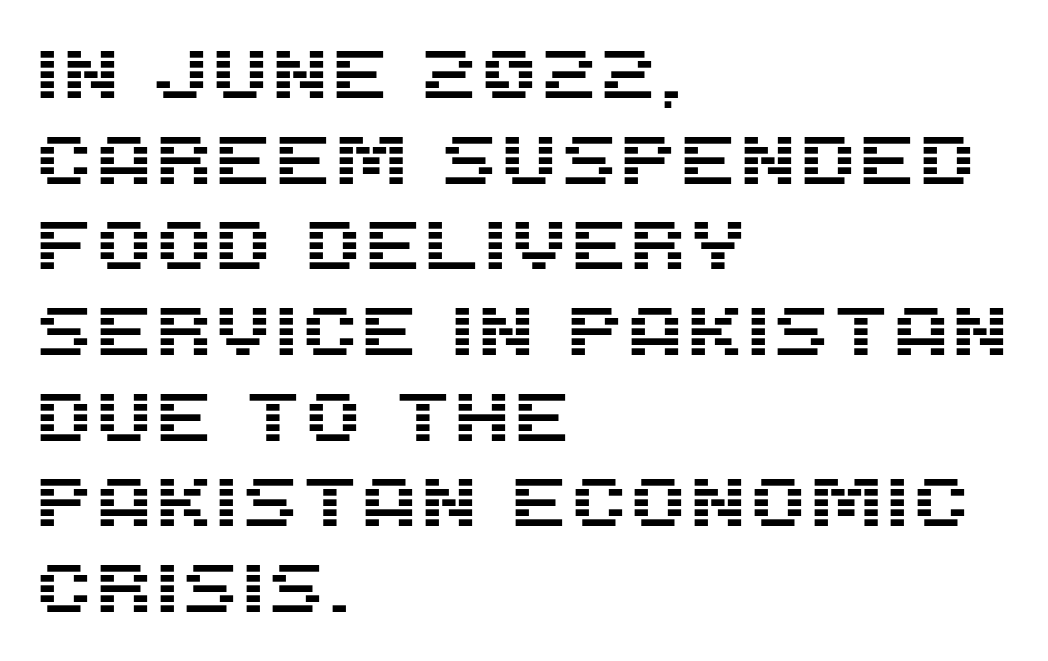
Looks like regular typesetting: each glyph gets only the width it needs. The specimen reads as upright at a glance. Unmarked baselines from the first word to the last. The line texture is even and compact thanks to regular tracking. In CSS terms this would be text-align: left.
